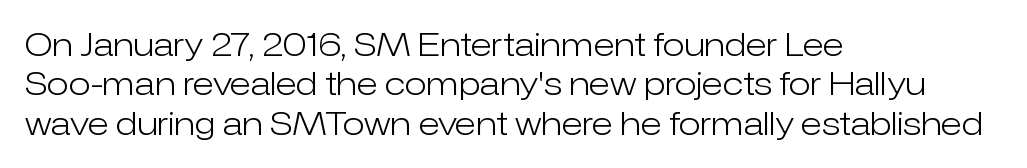
This is sans-serif lettering, the kind often seen on screens and signage. A typesetter would call this proportional, since set widths differ per character. If you drew a ruler down the left edge, every line would touch it. Unmarked baselines from the first word to the last.
